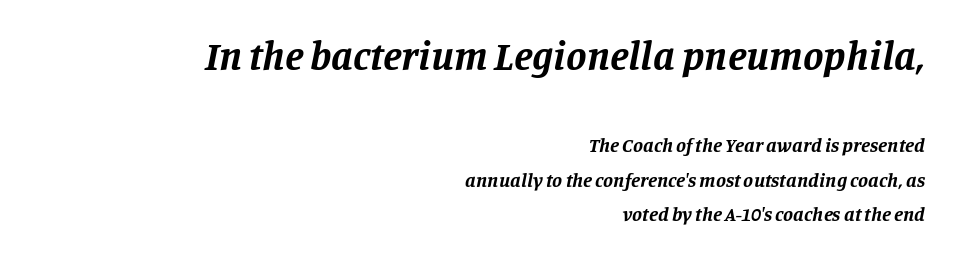
Q: Is the text bold? A: Yes.
Q: Is the text italic (slanted)? A: Yes, it leans right by about 11 degrees.
Q: Is the typeface a serif or a sans-serif typeface? A: Serif.
Q: Is the text underlined? A: No.
Q: How is the paragraph aligned? A: Right-aligned.
Q: Is the spacing between letters normal or unusually wide? A: Normal.
Q: Which block of text is set in a larger size, the first (top) or the second (bottom)? A: The first (top) one.
Q: Width (condensed, normal, or wide)? A: Normal.
Q: Stroke contrast? A: Low.
Q: x-height? A: Large.
Q: Monospaced? A: No.
